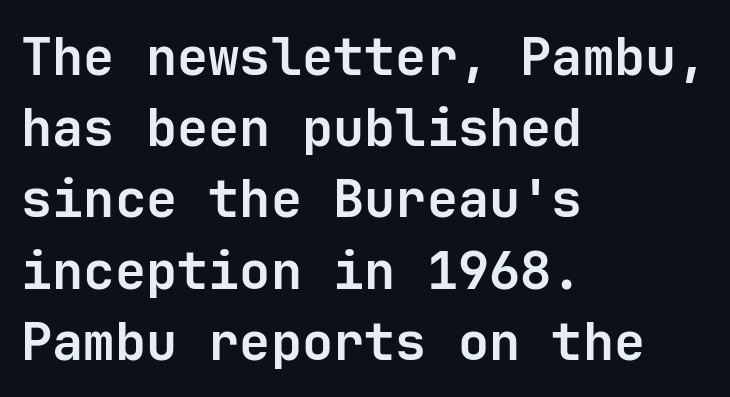
The image shows 52 px bold sans-serif type, upright, monospaced; set left-aligned, normal line spacing (1.37x), normal letter spacing, not underlined; low stroke contrast and a medium x-height.
